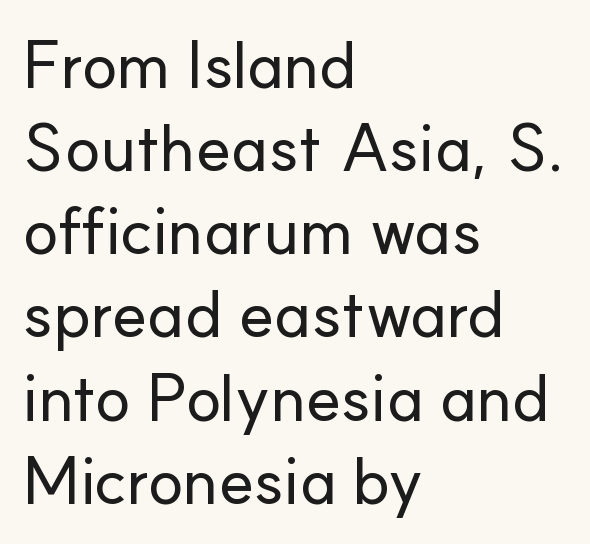
In CSS terms this would be text-align: left. Does the type have serifs? No, each stem ends abruptly. You could not count columns in this text — the font is proportionally spaced. A roman cut, with each character standing at attention. Spacing between characters is what you'd get straight out of the box.
